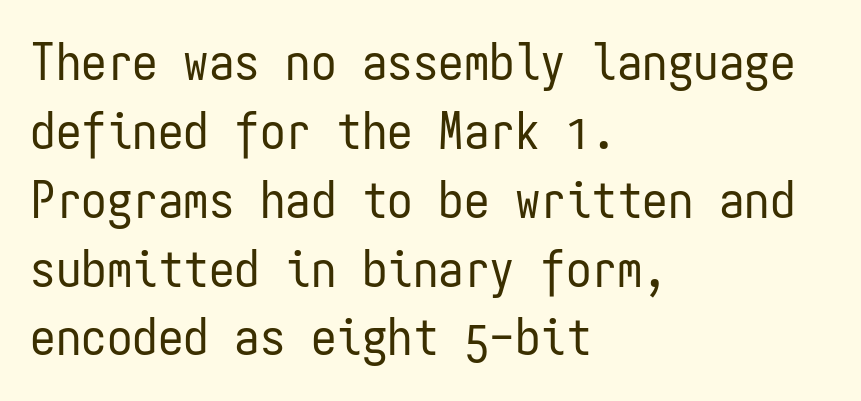
{"serif": "no", "italic": "no", "bold": "no", "weight": "regular", "width": "condensed", "stroke_contrast": "low", "x_height": "medium", "monospaced": "yes", "underline": "no", "align": "left", "line_spacing": "normal", "line_spacing_ratio": 1.35, "letter_spacing": "normal", "letter_spacing_em": 0.0, "glyph_px": 51}
